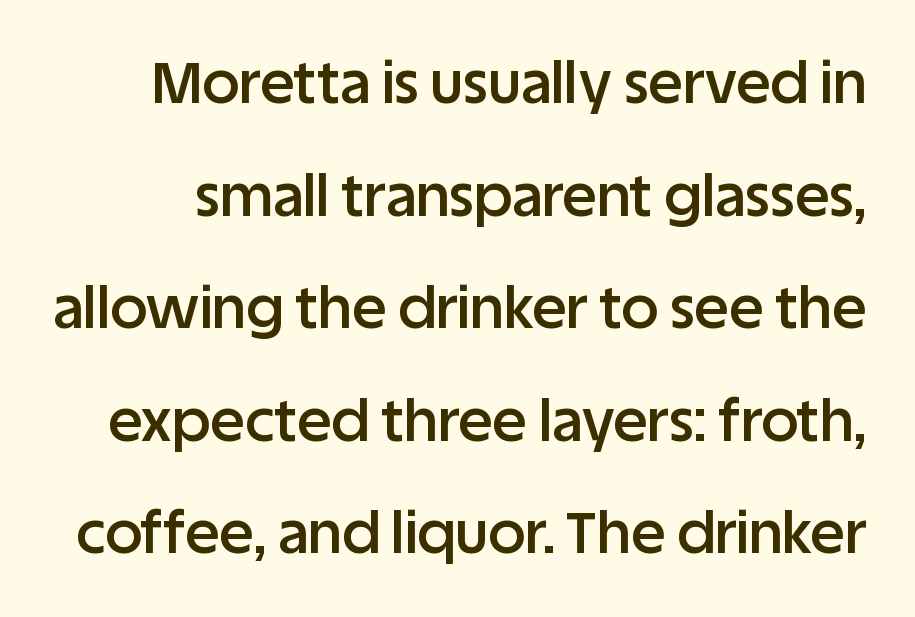
How are the letters spaced? Ordinarily, with no added tracking. The vertical gap from one line to the next is large. Underlining? Definitely not there. Unlike italic type, these characters show no tilt at all. A somewhat darkened texture: the type is semibold rather than bold. A typesetter would label this face a sans.
